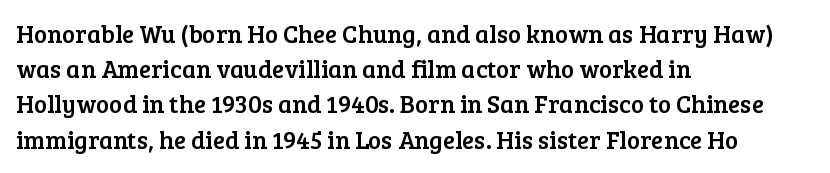
Q: Is the text italic (slanted)? A: No, it is upright.
Q: Is the text underlined? A: No.
Q: How is the paragraph aligned? A: Left-aligned.
Q: Is the spacing between letters normal or unusually wide? A: Normal.
Q: Is the spacing between lines tight, normal or loose? A: Normal.
